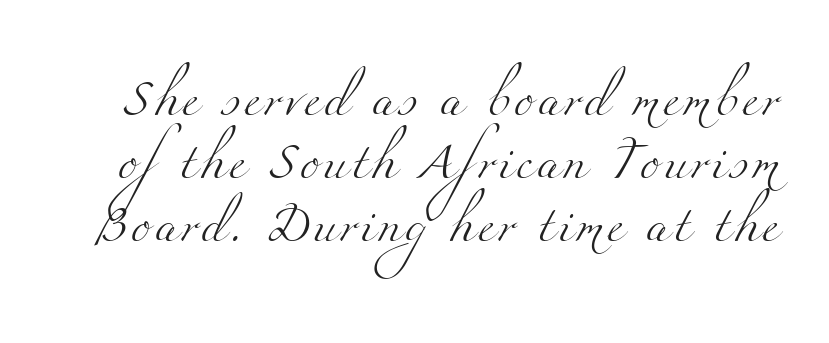
{"bold": "no", "weight": "light", "width": "wide", "stroke_contrast": "medium", "x_height": "small", "monospaced": "no", "underline": "no", "line_spacing_ratio": 1.75, "glyph_px": 36}
